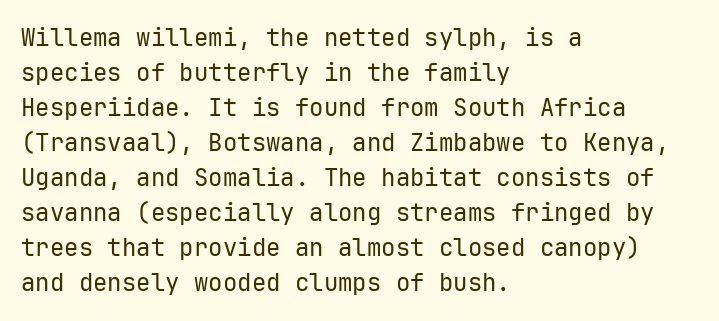
{"italic": "no", "bold": "no", "underline": "no", "align": "left", "line_spacing": "normal", "line_spacing_ratio": 1.46, "letter_spacing": "normal", "letter_spacing_em": 0.0, "glyph_px": 24}
